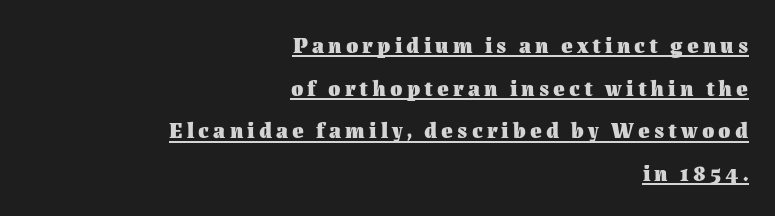
{"italic": "no", "bold": "yes", "underline": "yes", "align": "right", "line_spacing": "loose", "line_spacing_ratio": 1.94, "glyph_px": 22}
